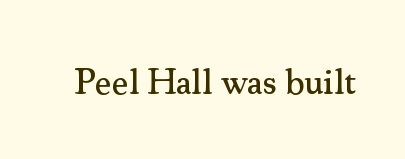
Q: Is the text italic (slanted)? A: No, it is upright.
Q: Is the typeface a serif or a sans-serif typeface? A: Serif.
Q: Is the text underlined? A: No.
Q: Is the spacing between letters normal or unusually wide? A: Normal.
Q: Width (condensed, normal, or wide)? A: Normal.
Q: Stroke contrast? A: Medium.
Q: x-height? A: Small.
Q: Monospaced? A: No.
